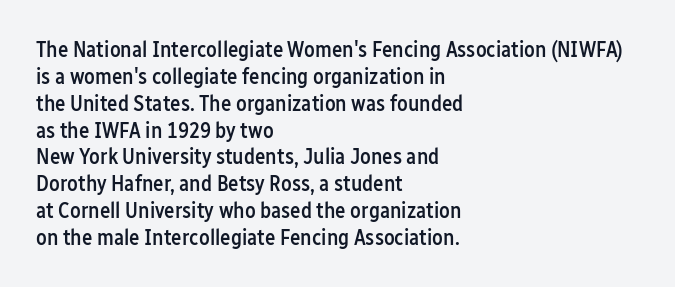
Letters rest on an invisible, unmarked baseline. Notice how the stems are strictly vertical — no italics here. In terms of letterspacing, this is plain default setting. This is moderately heavy type, rendered in semibold. Reading down the block, your eye returns to a fixed left position each line.
